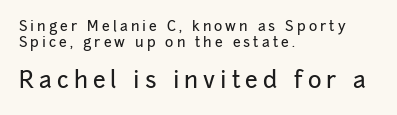
Which of the two is more prominent by size? The second, at the bottom. A typesetter would mark this as roman, not italic. This sample is left-justified, so line endings fall wherever the words run out. Decoration check: the copy has no underline.
